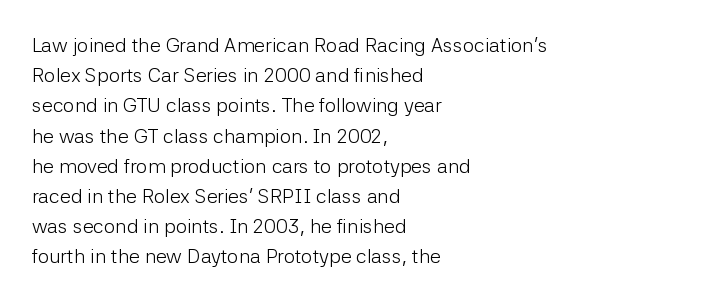
What stands out about the letter spacing? Nothing — it is the standard amount. The axis of the letterforms is exactly vertical. Check the space under the baseline: it is left empty. Evenly set lines give the paragraph a standard silhouette.
